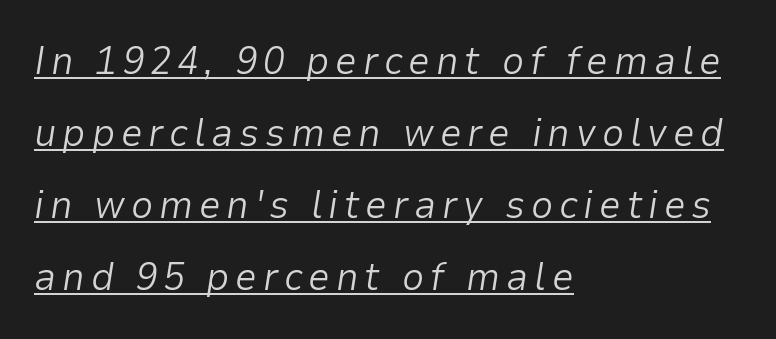
Compared with ordinary roman type, these characters are visibly tilted. Reading down the block, your eye returns to a fixed left position each line. A continuous stroke trails under the words, as in a hyperlink. Proportional: the letters do not fall into vertical columns.
